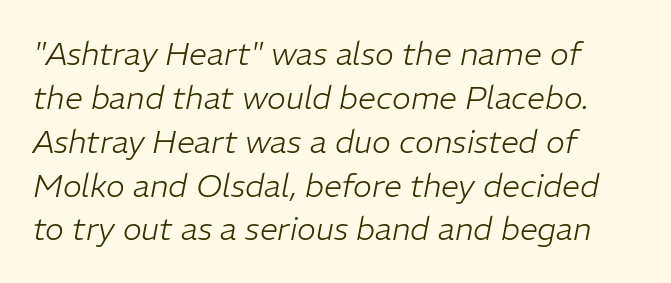
The image shows 32 px light type, italic (leaning right); set left-aligned, normal line spacing (1.37x), normal letter spacing, not underlined; low stroke contrast and a medium x-height.
